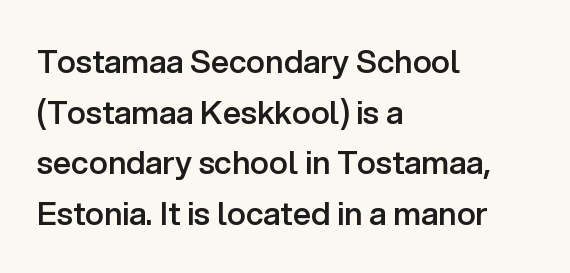
Q: Is the text bold? A: Semi-bold.
Q: Is the text italic (slanted)? A: No, it is upright.
Q: Is the typeface a serif or a sans-serif typeface? A: Sans-serif.
Q: Is the text underlined? A: No.
Q: How is the paragraph aligned? A: Left-aligned.
Q: Is the spacing between letters normal or unusually wide? A: Normal.
Q: Is the spacing between lines tight, normal or loose? A: Normal.
Q: Width (condensed, normal, or wide)? A: Normal.
Q: Stroke contrast? A: Low.
Q: x-height? A: Medium.
Q: Monospaced? A: No.
